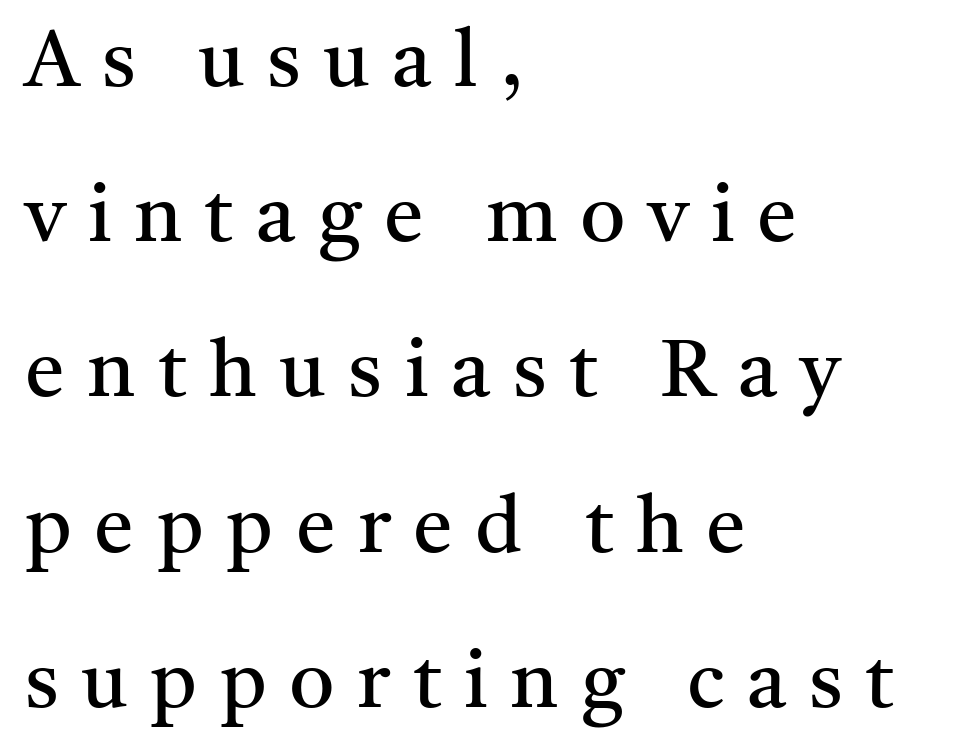
The image shows 80 px regular-weight serif type, upright; set left-aligned, loose line spacing (1.94x), unusually wide letter spacing (+0.28 em), not underlined; medium stroke contrast and a medium x-height.
